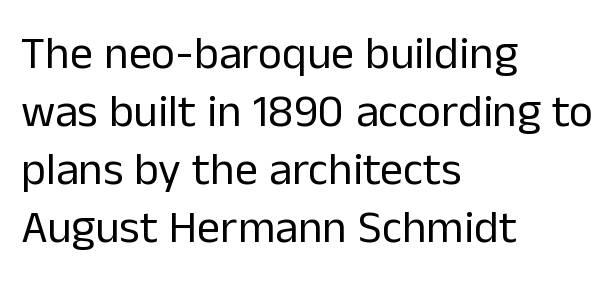
{"serif": "no", "italic": "no", "bold": "no", "weight": "regular", "width": "normal", "stroke_contrast": "low", "x_height": "medium", "monospaced": "no", "underline": "no", "align": "left", "line_spacing": "normal", "line_spacing_ratio": 1.26, "letter_spacing": "normal", "letter_spacing_em": 0.0, "glyph_px": 46}
